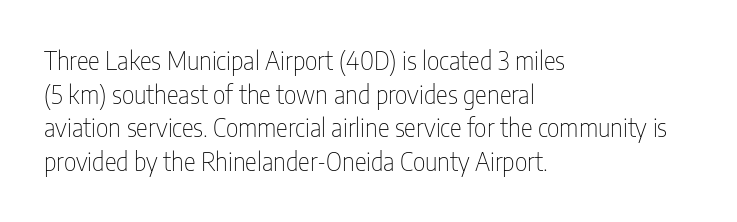
Q: Is the text bold? A: No.
Q: Is the text italic (slanted)? A: No, it is upright.
Q: Is the text underlined? A: No.
Q: How is the paragraph aligned? A: Left-aligned.
Q: Is the spacing between letters normal or unusually wide? A: Normal.
Q: Is the spacing between lines tight, normal or loose? A: Normal.
